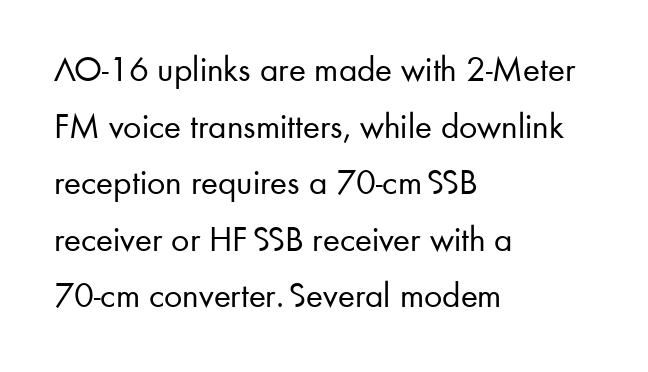
The image shows 36 px regular-weight sans-serif type, upright; set left-aligned, normal line spacing (1.57x), normal letter spacing, not underlined; low stroke contrast and a small x-height.
